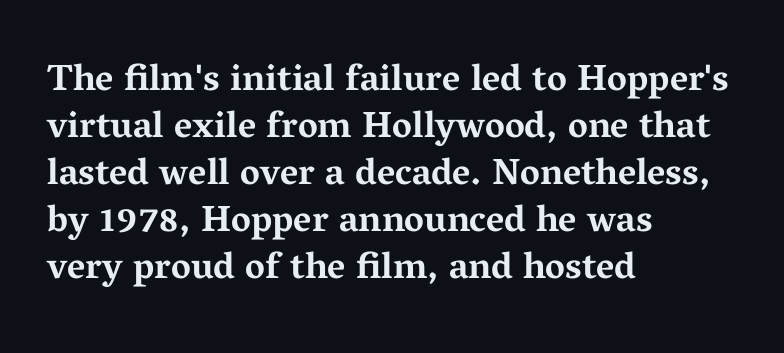
{"serif": "yes", "italic": "no", "bold": "yes", "weight": "bold", "width": "wide", "stroke_contrast": "medium", "x_height": "medium", "monospaced": "no", "underline": "no", "align": "left", "line_spacing": "normal", "line_spacing_ratio": 1.27, "letter_spacing": "normal", "letter_spacing_em": 0.0, "glyph_px": 37}
